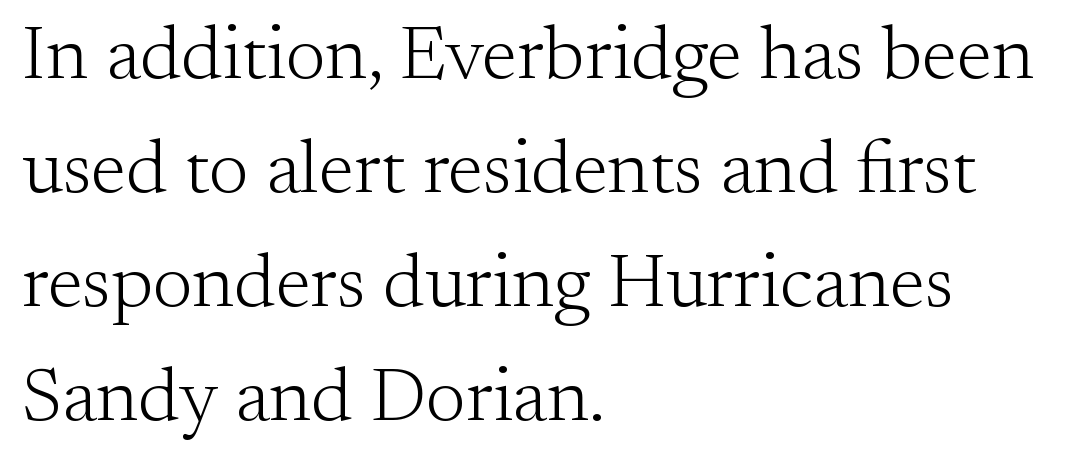
The image shows 76 px light serif type, upright; set left-aligned, normal line spacing (1.5x), normal letter spacing, not underlined; medium stroke contrast and a small x-height.
